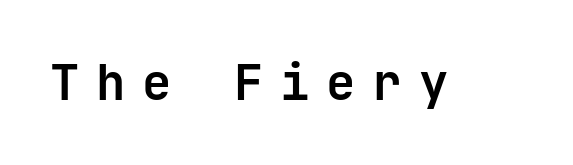
Q: Is the text bold? A: Yes.
Q: Is the text italic (slanted)? A: No, it is upright.
Q: Is the typeface a serif or a sans-serif typeface? A: Sans-serif.
Q: Is the text underlined? A: No.
Q: Is the spacing between letters normal or unusually wide? A: Unusually wide.
Q: Width (condensed, normal, or wide)? A: Normal.
Q: Stroke contrast? A: Low.
Q: x-height? A: Medium.
Q: Monospaced? A: Yes.
